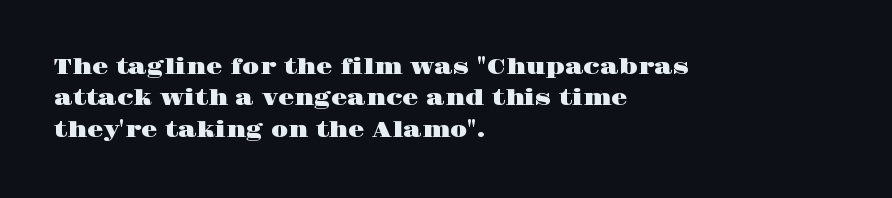
The image shows 21 px text type, upright; set left-aligned, normal line spacing (1.49x), normal letter spacing, not underlined.
